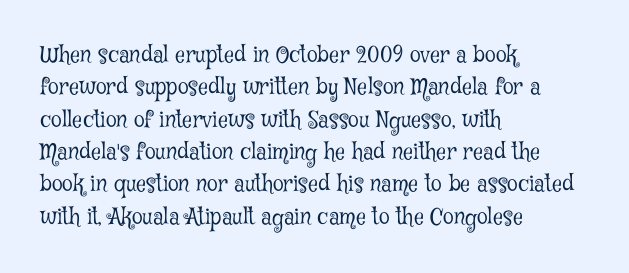
The image shows 22 px text type, upright; set left-aligned, normal line spacing (1.47x), normal letter spacing, not underlined.
